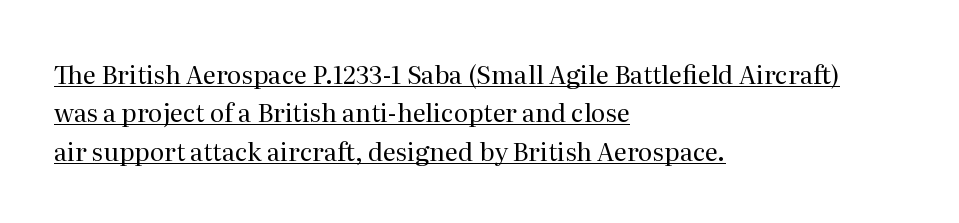
The image shows 25 px text type, upright; set left-aligned, normal line spacing (1.54x), normal letter spacing, underlined.
